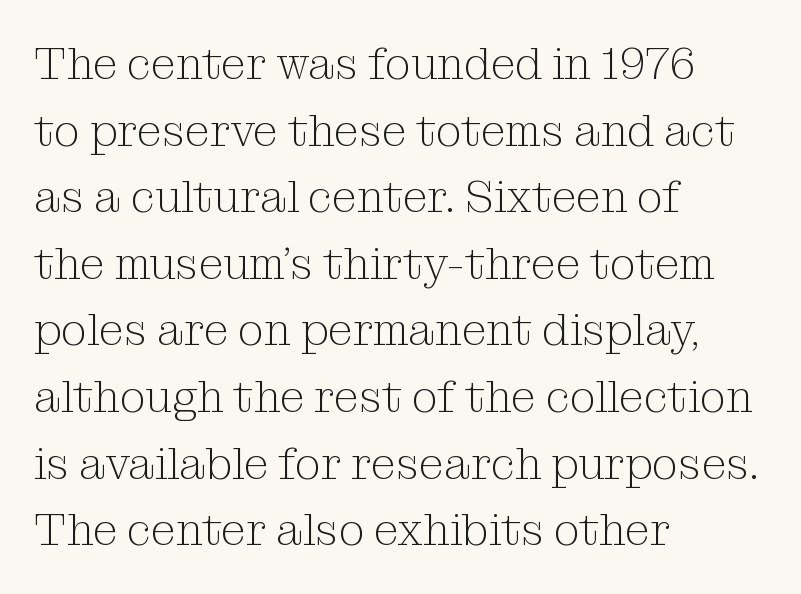
{"serif": "yes", "italic": "no", "bold": "no", "weight": "light", "width": "normal", "stroke_contrast": "medium", "x_height": "medium", "monospaced": "no", "underline": "no", "align": "left", "line_spacing": "normal", "line_spacing_ratio": 1.48, "letter_spacing": "normal", "letter_spacing_em": 0.0, "glyph_px": 45}
